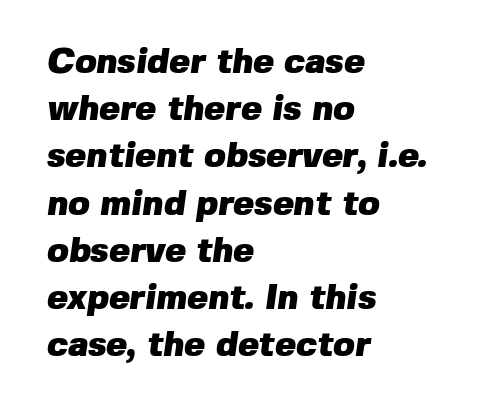
Q: Is the text bold? A: Yes.
Q: Is the typeface a serif or a sans-serif typeface? A: Sans-serif.
Q: Is the text underlined? A: No.
Q: How is the paragraph aligned? A: Left-aligned.
Q: Is the spacing between letters normal or unusually wide? A: Normal.
Q: Is the spacing between lines tight, normal or loose? A: Normal.
Q: Width (condensed, normal, or wide)? A: Normal.
Q: Stroke contrast? A: Low.
Q: x-height? A: Medium.
Q: Monospaced? A: No.
